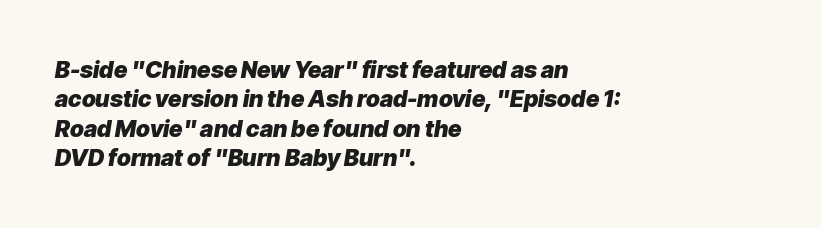
The image shows 23 px bold type, italic (leaning right); set left-aligned, normal line spacing (1.28x), normal letter spacing, not underlined.
